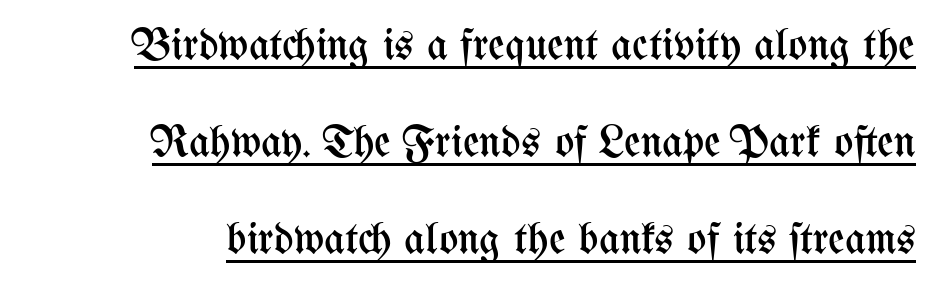
Q: Is the text bold? A: No.
Q: Is the text italic (slanted)? A: No, it is upright.
Q: Is the text underlined? A: Yes.
Q: Is the spacing between letters normal or unusually wide? A: Normal.
Q: Is the spacing between lines tight, normal or loose? A: Loose.
Q: Width (condensed, normal, or wide)? A: Condensed.
Q: Stroke contrast? A: Medium.
Q: x-height? A: Medium.
Q: Monospaced? A: No.
